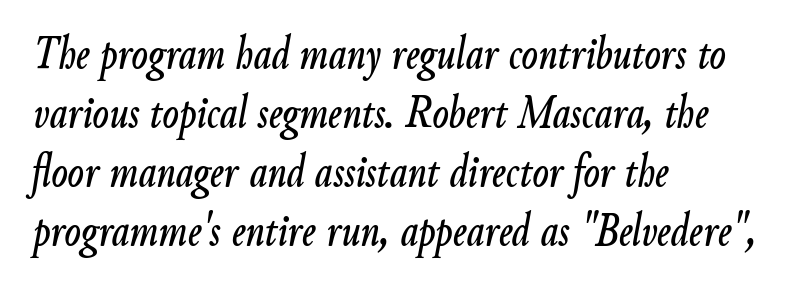
{"italic": "yes", "lean": "right", "slant_degrees": 9, "width": "condensed", "stroke_contrast": "low", "x_height": "small", "monospaced": "no", "underline": "no", "align": "left", "line_spacing_ratio": 1.23, "letter_spacing": "normal", "letter_spacing_em": 0.0, "glyph_px": 48}
